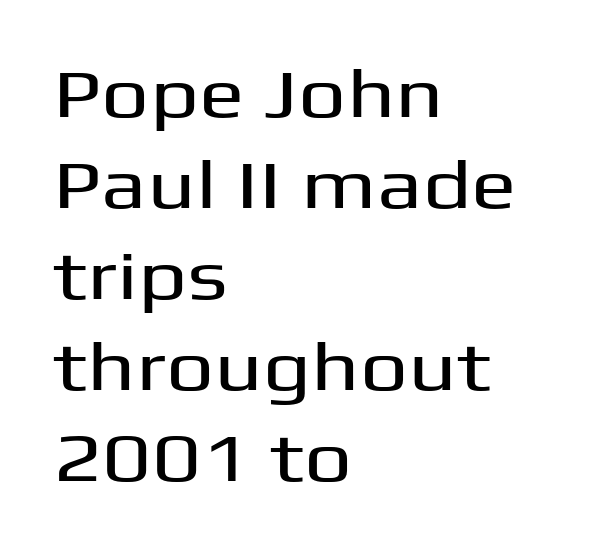
Tall strokes in this sample are plumb rather than angled. The glyphs are unaccompanied by any horizontal stroke below them. Is this a fixed-width face? No — the glyphs have proportional, varying widths. The horizontal fit of the characters is conventional and even.
